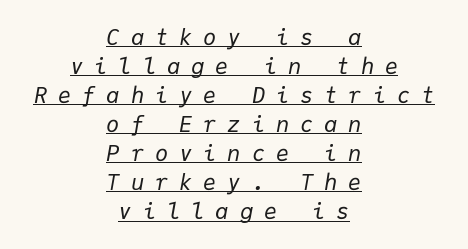
The image shows 22 px text type, italic (leaning right); set centered, normal line spacing (1.32x), unusually wide letter spacing (+0.5 em), underlined.
